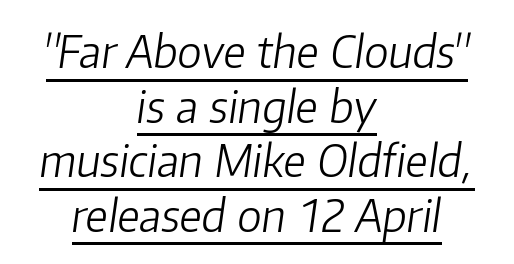
The face used here is rendered with its standard letterfit. You could not count columns in this text — the font is proportionally spaced. Emphasis-style slanted type is in use. The passage shown is not bold in any degree. If you folded the block vertically in half, each line would mirror itself in length. The lettering is marked with a stroke running underneath it.
